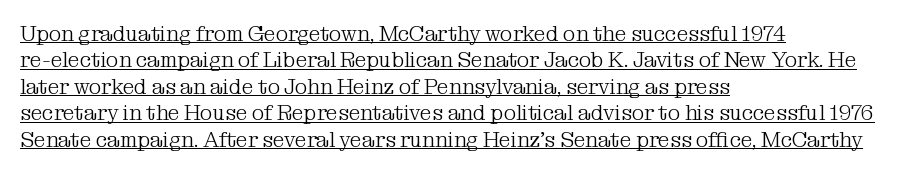
{"italic": "no", "bold": "no", "underline": "yes", "align": "left", "line_spacing": "normal", "line_spacing_ratio": 1.26, "letter_spacing": "normal", "letter_spacing_em": 0.0, "glyph_px": 21}
